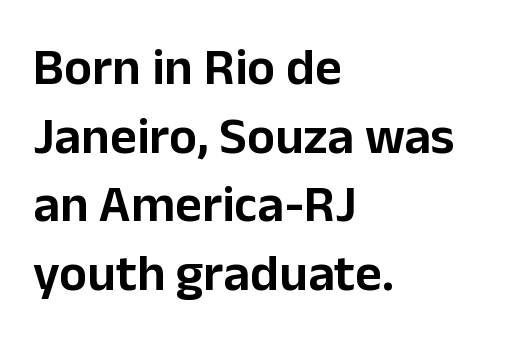
The image shows 52 px sans-serif type, upright; set left-aligned, normal line spacing (1.32x), normal letter spacing, not underlined; low stroke contrast and a medium x-height.
